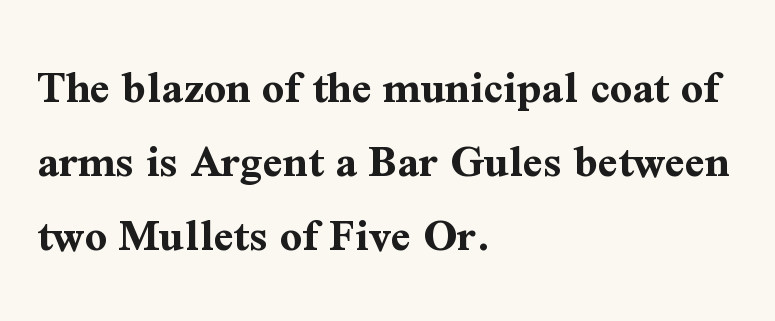
{"serif": "yes", "italic": "no", "bold": "yes", "weight": "bold", "width": "normal", "stroke_contrast": "medium", "x_height": "medium", "monospaced": "no", "underline": "no", "align": "left", "line_spacing": "normal", "line_spacing_ratio": 1.54, "letter_spacing": "normal", "letter_spacing_em": 0.0, "glyph_px": 48}
